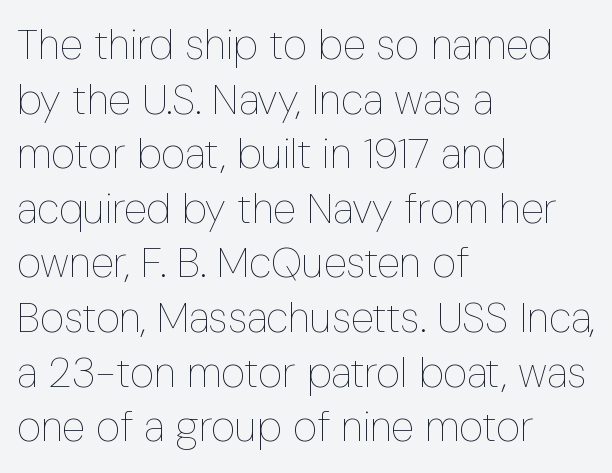
There is no visible air inserted between adjacent glyphs. The leading is moderate, giving the passage an even texture. Unlike italic type, these characters show no tilt at all. Descenders hang freely into open space. Bold? No — there's no thickening of the strokes.
